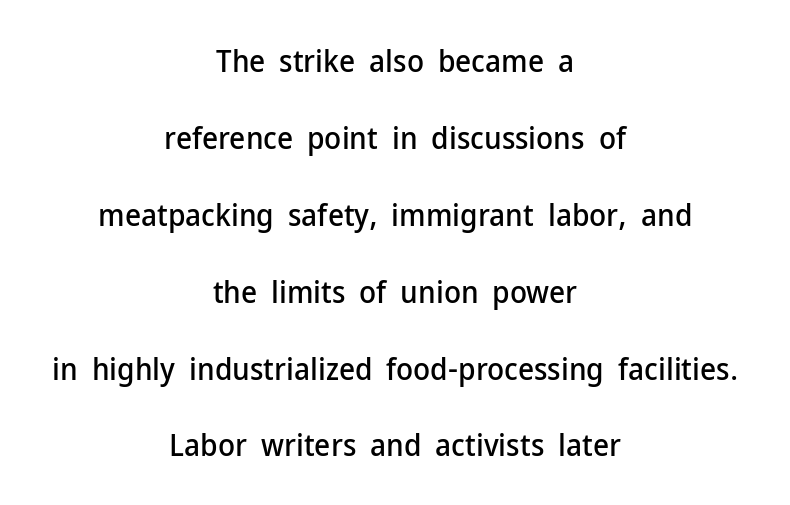
{"serif": "no", "italic": "no", "width": "normal", "stroke_contrast": "low", "x_height": "medium", "monospaced": "no", "underline": "no", "align": "center", "line_spacing": "loose", "line_spacing_ratio": 2.48, "letter_spacing": "normal", "letter_spacing_em": 0.0, "glyph_px": 31}
